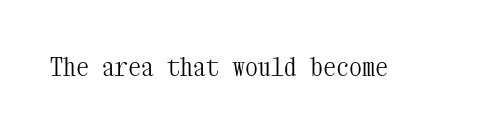
The image shows 26 px text type, upright; set normal letter spacing, not underlined.
